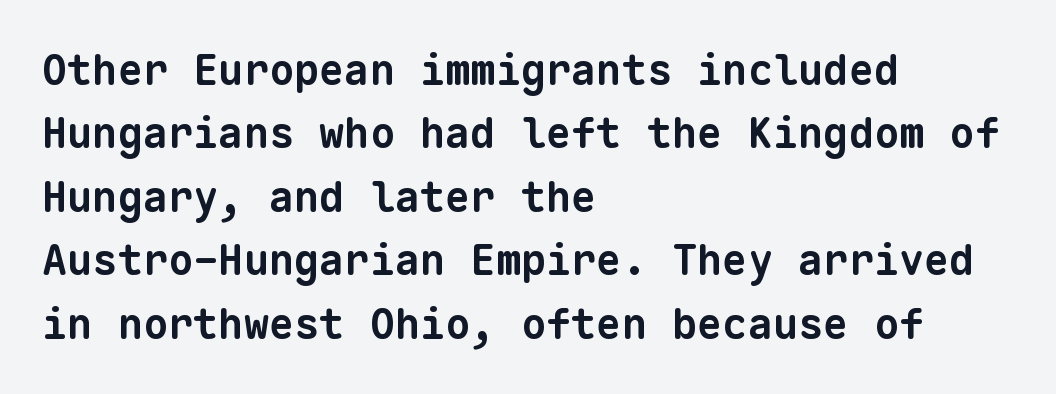
The image shows 42 px bold sans-serif type, monospaced; set left-aligned, normal line spacing (1.51x), normal letter spacing, not underlined; low stroke contrast and a medium x-height.
